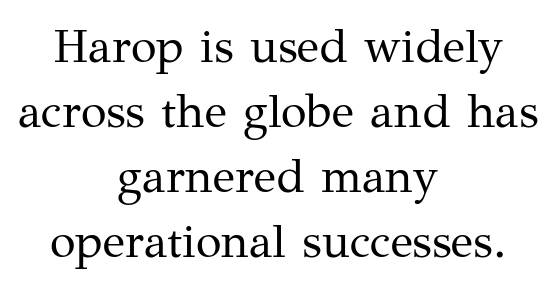
The image shows 47 px regular-weight serif type, upright; set centered, normal line spacing (1.38x), normal letter spacing, not underlined; medium stroke contrast and a medium x-height.
